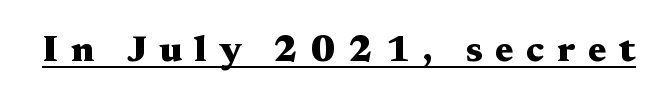
The typeface chosen for these lines features serifs. The letters stand straight up with perfectly vertical stems. Compared with an ordinary text face, these strokes are far heavier — a full bold. Here the glyphs are tracked loosely, breaking word shapes into spaced letters. Here the designer chose a conventional face with non-uniform glyph widths. The rendering uses the underline text-decoration.
